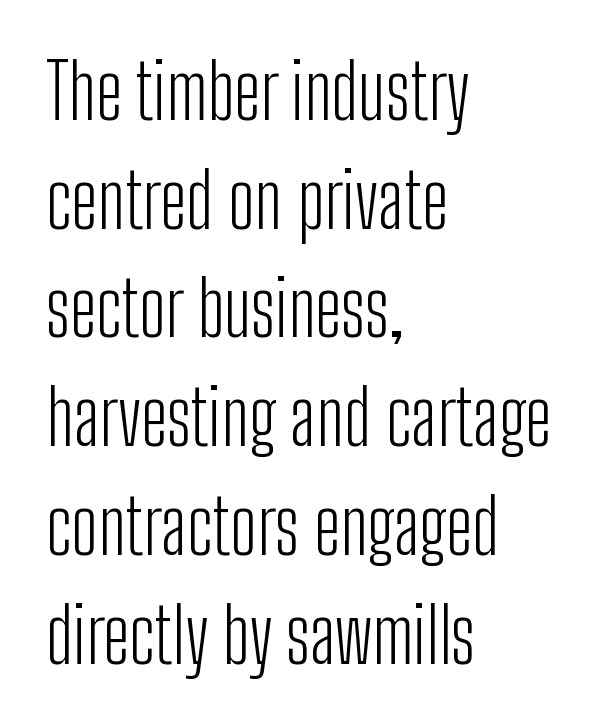
The image shows 75 px light, condensed sans-serif type, upright; set left-aligned, normal line spacing (1.45x), normal letter spacing, not underlined; low stroke contrast and a medium x-height.
